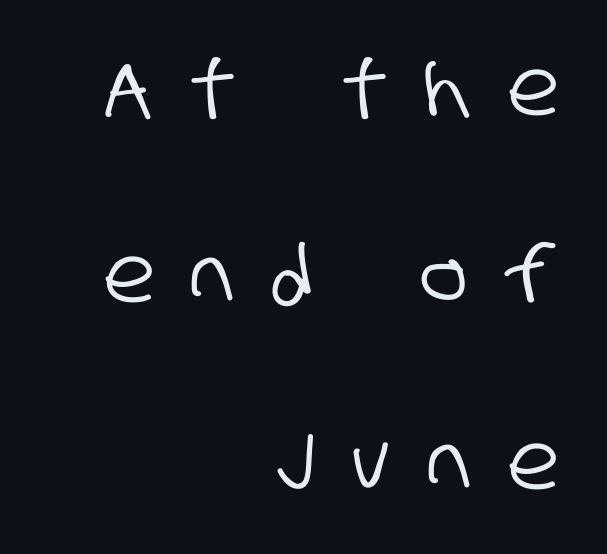
{"serif": "no", "width": "condensed", "stroke_contrast": "low", "x_height": "large", "monospaced": "no", "underline": "no", "align": "right", "line_spacing": "loose", "line_spacing_ratio": 2.4, "letter_spacing": "wide", "letter_spacing_em": 0.48, "glyph_px": 78}
